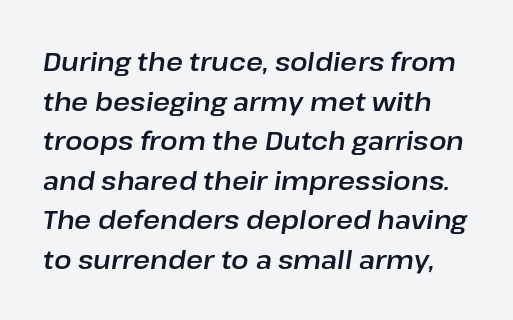
{"italic": "yes", "lean": "right", "slant_degrees": 8, "underline": "no", "line_spacing": "normal", "line_spacing_ratio": 1.52, "letter_spacing": "normal", "letter_spacing_em": 0.0, "glyph_px": 26}
